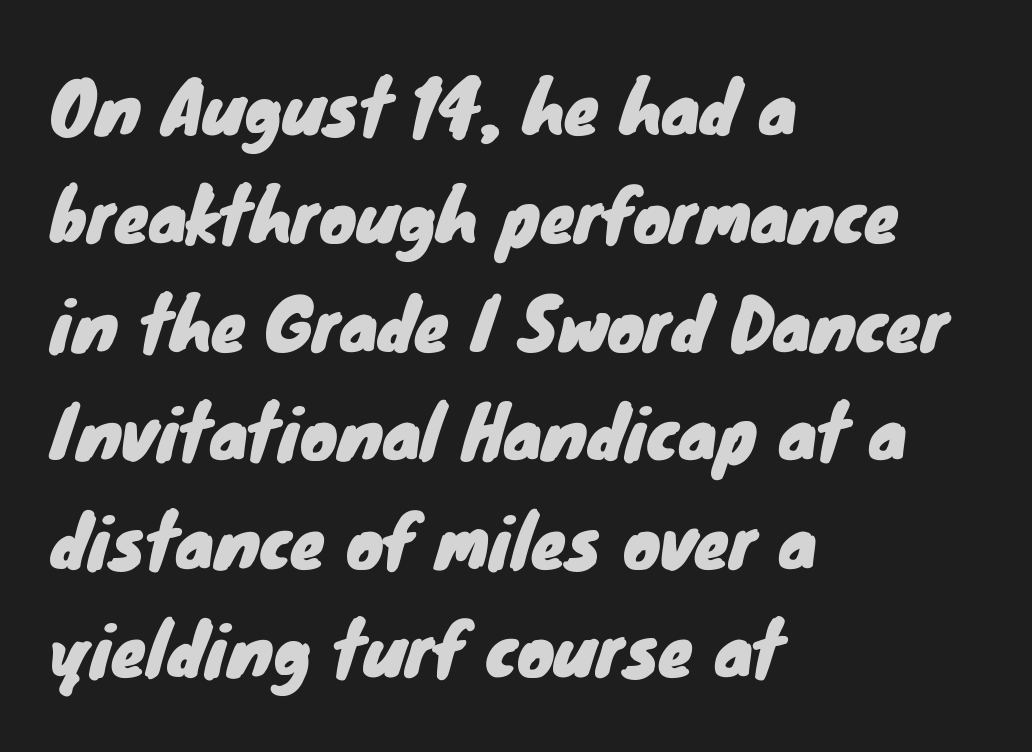
Q: Is the typeface a serif or a sans-serif typeface? A: Sans-serif.
Q: Is the text underlined? A: No.
Q: How is the paragraph aligned? A: Left-aligned.
Q: Is the spacing between letters normal or unusually wide? A: Normal.
Q: Is the spacing between lines tight, normal or loose? A: Normal.
Q: Width (condensed, normal, or wide)? A: Normal.
Q: Stroke contrast? A: Low.
Q: x-height? A: Small.
Q: Monospaced? A: No.
